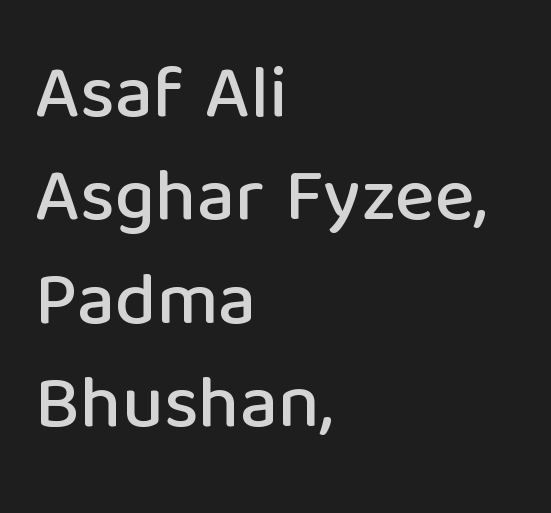
{"serif": "no", "italic": "no", "width": "normal", "stroke_contrast": "low", "x_height": "medium", "monospaced": "no", "underline": "no", "align": "left", "line_spacing": "normal", "line_spacing_ratio": 1.38, "letter_spacing": "normal", "letter_spacing_em": 0.0, "glyph_px": 75}
